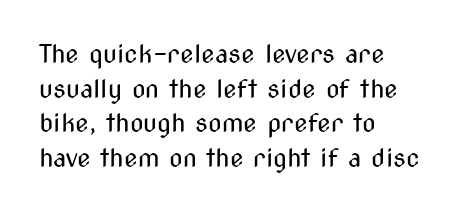
The letters stand straight up with perfectly vertical stems. The typesetter chose a ragged-right arrangement here. What's the leading like? Ordinary, nothing unusual. Nothing unusual about the tracking: characters are spaced as the font intends. Is the stroke heavy? The answer is a plain regular-or-lighter.
